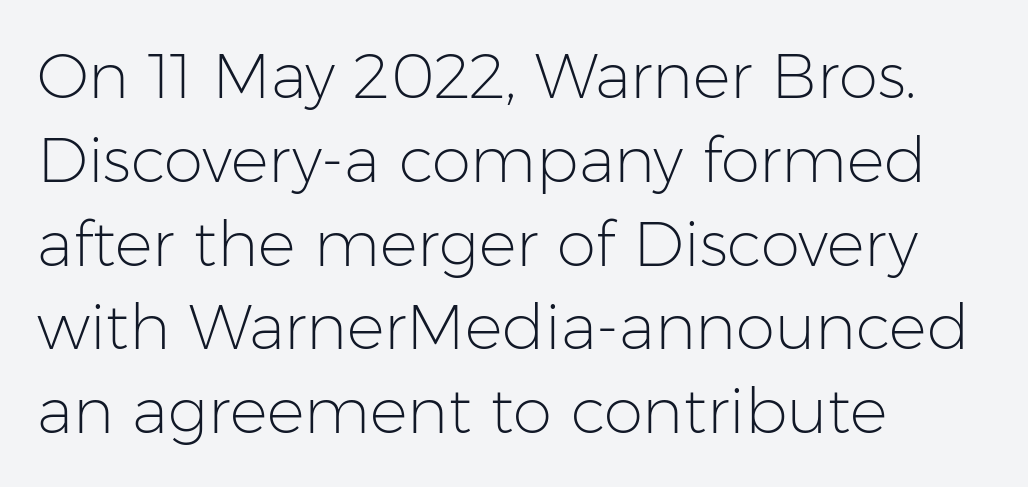
These lines are set flush left with a ragged right edge. Underline: absent. Standard letterfit; no display-style spreading of the glyphs. The face used here is a sans, in the tradition of grotesques and geometrics.
